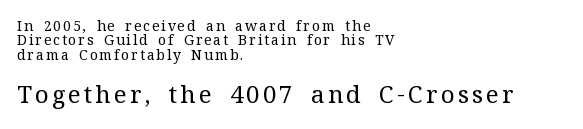
Visually the block forms a straight wall on the left and a jagged coastline on the right. Whoever set this made the second block the dominant, larger element. A typesetter would call this leading minimal, almost set solid. Rendered with straight, roman letterforms.
